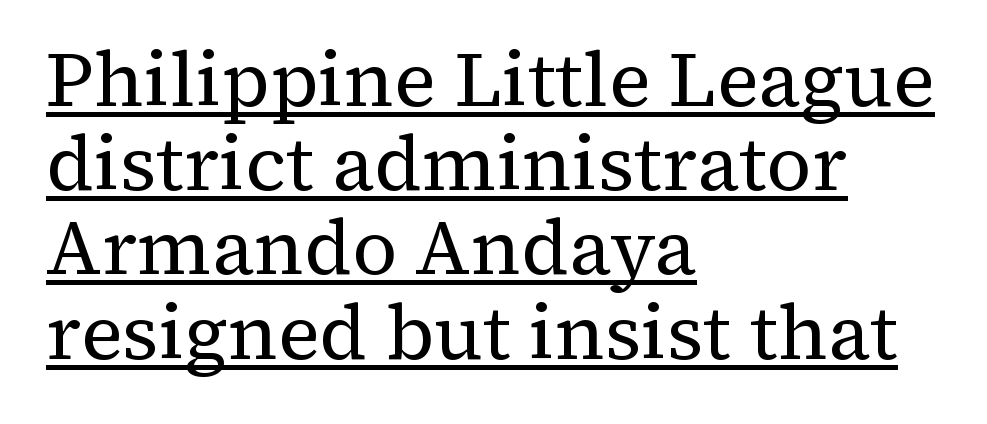
Q: Is the text bold? A: No.
Q: Is the text italic (slanted)? A: No, it is upright.
Q: Is the typeface a serif or a sans-serif typeface? A: Serif.
Q: Is the text underlined? A: Yes.
Q: How is the paragraph aligned? A: Left-aligned.
Q: Is the spacing between letters normal or unusually wide? A: Normal.
Q: Is the spacing between lines tight, normal or loose? A: Tight.
Q: Width (condensed, normal, or wide)? A: Normal.
Q: Stroke contrast? A: Medium.
Q: x-height? A: Medium.
Q: Monospaced? A: No.
